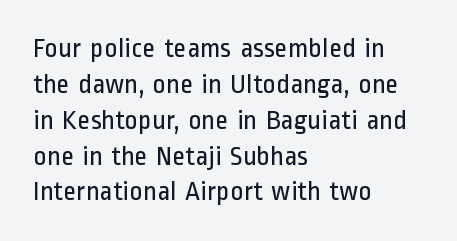
Upright lettering throughout. The face used here is proportionally spaced, like ordinary book or web type. If you drew a ruler down the left edge, every line would touch it. No feet cap the strokes, marking this as sans-serif type. The face looks like a standard text weight, possibly lighter. Normally led — the rows are evenly, conventionally spaced.
